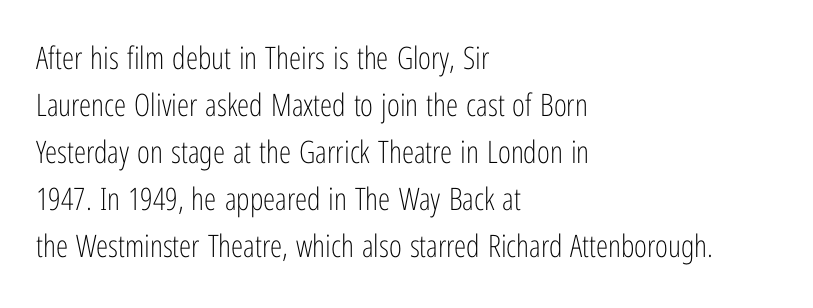
{"serif": "no", "italic": "no", "bold": "no", "weight": "light", "width": "condensed", "stroke_contrast": "low", "x_height": "medium", "monospaced": "no", "underline": "no", "align": "left", "line_spacing": "normal", "line_spacing_ratio": 1.52, "letter_spacing": "normal", "letter_spacing_em": 0.0, "glyph_px": 31}
